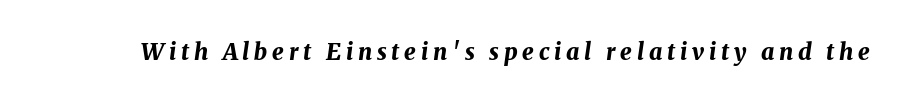
Beneath every word, the page is bare. Yep, that's italic — everything's leaning. Spacing between characters has been opened up far beyond the box default. Pretty heavy lettering here — definitely bold.
